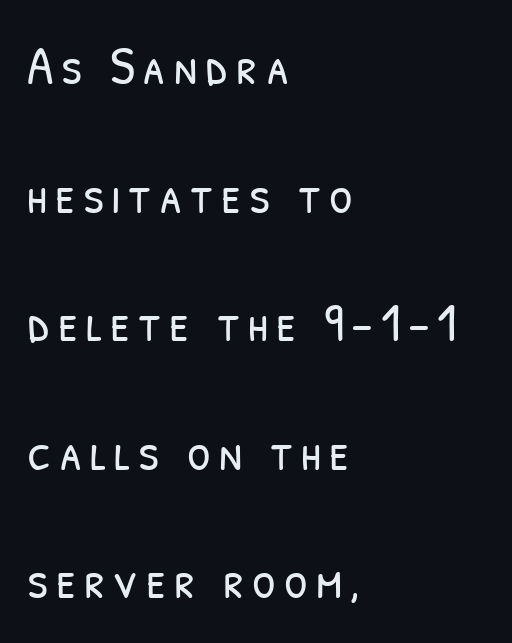
The image shows 54 px light, condensed sans-serif type; set left-aligned, loose line spacing (2.38x), not underlined; low stroke contrast and a medium x-height.
